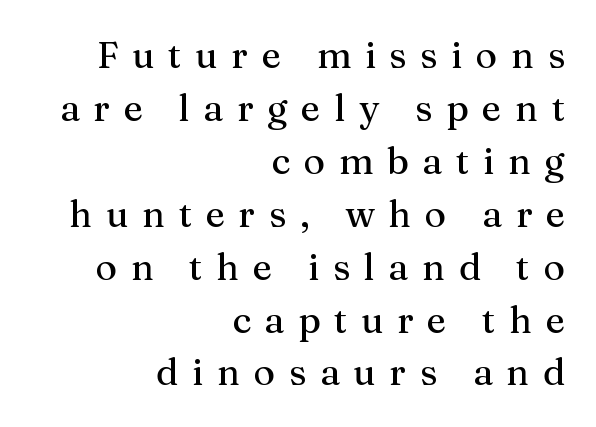
The foot of each line stays bare and open. Examine the stroke ends and you'll spot serifs. Line ends are locked; line starts wander. The rows are spaced the way most documents space them. Unlike italic type, these characters show no tilt at all. Is the letter spacing exaggerated? Yes — the characters are pushed far apart.
